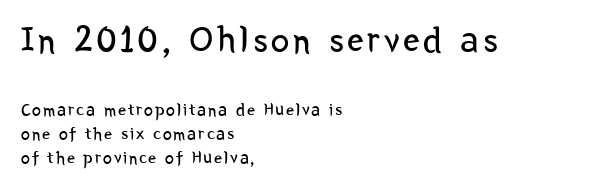
{"serif": "no", "italic": "no", "bold": "no", "weight": "regular", "width": "condensed", "stroke_contrast": "low", "x_height": "medium", "monospaced": "no", "underline": "no", "align": "left", "line_spacing": "normal", "line_spacing_ratio": 1.34, "larger_block": "first", "size_ratio": 2.06, "glyph_px": 37}
